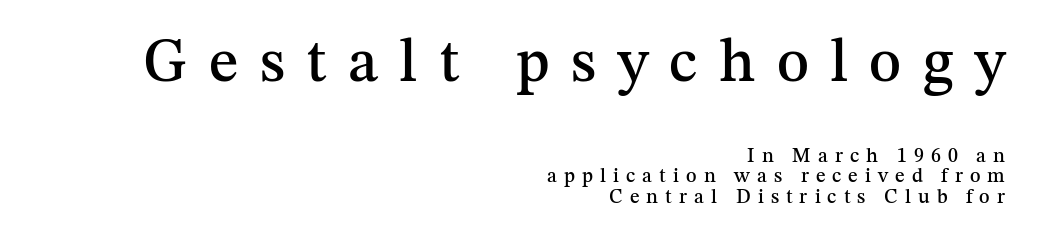
The image shows 61 px serif type, upright; set right-aligned, tight line spacing (1.03x), unusually wide letter spacing (+0.35 em), not underlined; the first (top) block is 3.05x larger; medium stroke contrast and a medium x-height.
